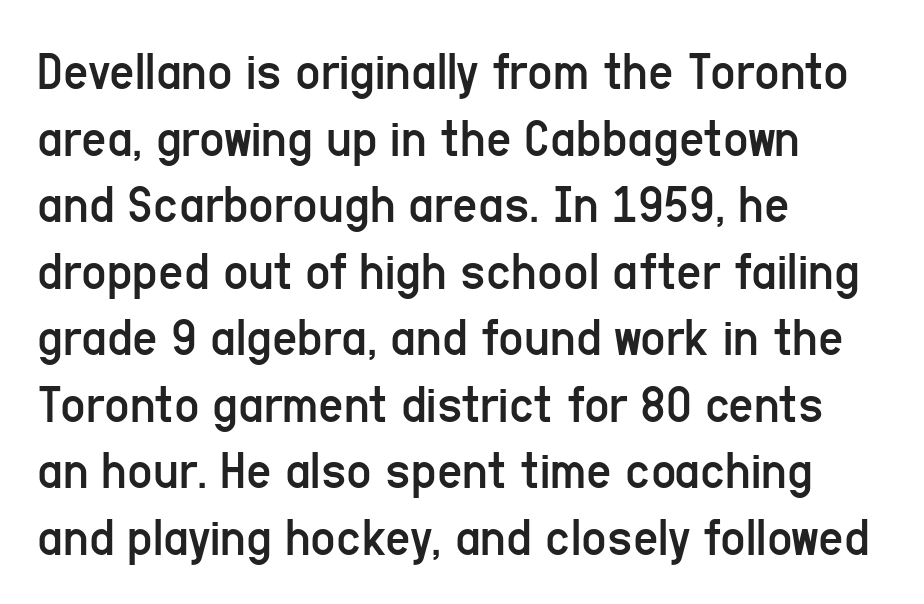
Nothing heavy about these letters — not bold at all. Examine the stroke ends and you'll find no serifs. A student would call this left alignment; a typographer would say flush left, rag right. A bare baseline throughout the passage. Upright lettering throughout.
